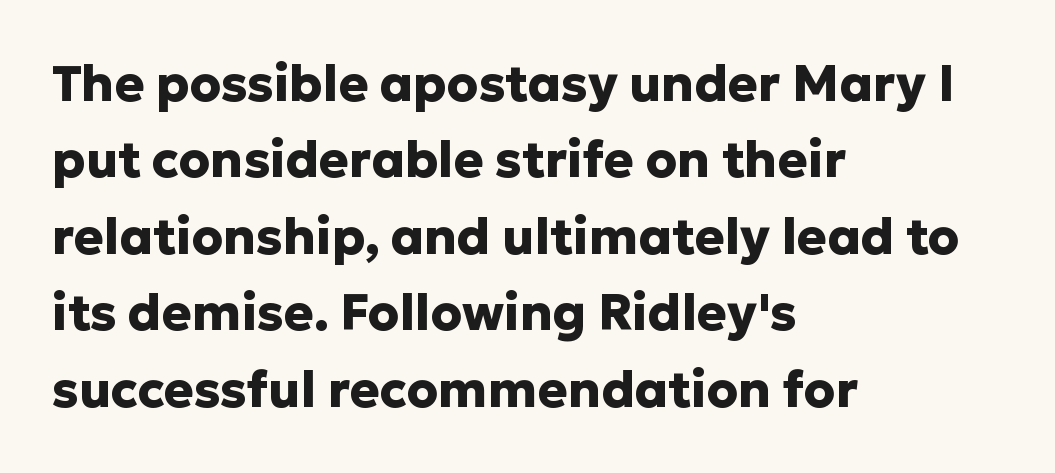
{"serif": "no", "italic": "no", "bold": "yes", "weight": "heavy", "width": "normal", "stroke_contrast": "low", "x_height": "medium", "monospaced": "no", "underline": "no", "align": "left", "line_spacing": "normal", "line_spacing_ratio": 1.53, "letter_spacing": "normal", "letter_spacing_em": 0.0, "glyph_px": 50}
